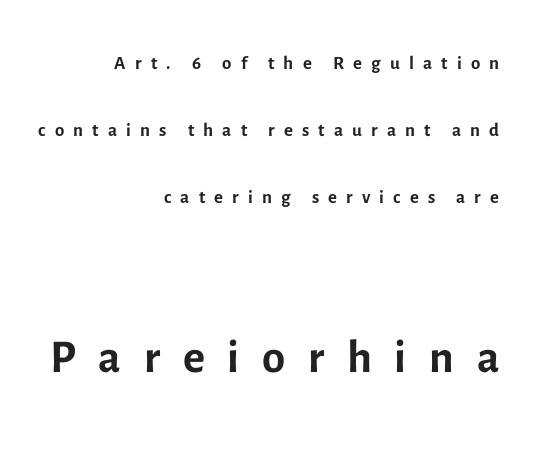
Q: Is the text bold? A: No.
Q: Is the text italic (slanted)? A: No, it is upright.
Q: Is the typeface a serif or a sans-serif typeface? A: Sans-serif.
Q: Is the text underlined? A: No.
Q: How is the paragraph aligned? A: Right-aligned.
Q: Is the spacing between letters normal or unusually wide? A: Unusually wide.
Q: Is the spacing between lines tight, normal or loose? A: Loose.
Q: Which block of text is set in a larger size, the first (top) or the second (bottom)? A: The second (bottom) one.
Q: Width (condensed, normal, or wide)? A: Normal.
Q: x-height? A: Medium.
Q: Monospaced? A: No.
